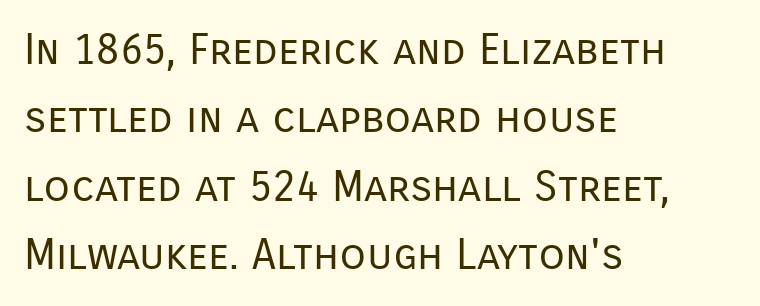
The image shows 43 px regular-weight sans-serif type, upright; set left-aligned, normal line spacing (1.59x), normal letter spacing, not underlined; low stroke contrast and a medium x-height.
